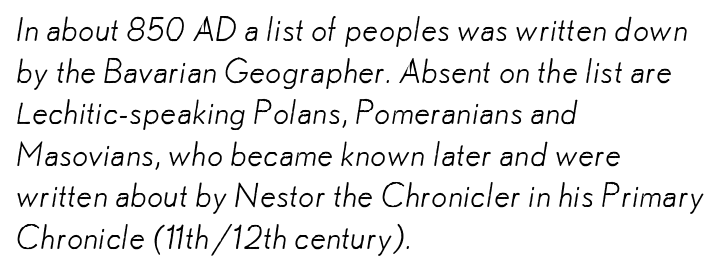
{"serif": "no", "bold": "no", "weight": "light", "width": "normal", "stroke_contrast": "low", "x_height": "small", "monospaced": "no", "underline": "no", "align": "left", "line_spacing": "normal", "line_spacing_ratio": 1.3, "letter_spacing": "normal", "letter_spacing_em": 0.0, "glyph_px": 32}
